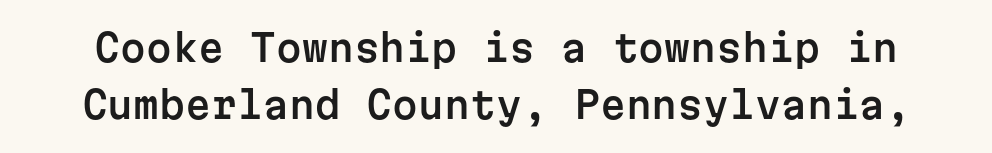
Q: Is the text italic (slanted)? A: No, it is upright.
Q: Is the typeface a serif or a sans-serif typeface? A: Sans-serif.
Q: Is the text underlined? A: No.
Q: Is the spacing between letters normal or unusually wide? A: Normal.
Q: Is the spacing between lines tight, normal or loose? A: Normal.
Q: Width (condensed, normal, or wide)? A: Normal.
Q: Stroke contrast? A: Low.
Q: x-height? A: Medium.
Q: Monospaced? A: Yes.
